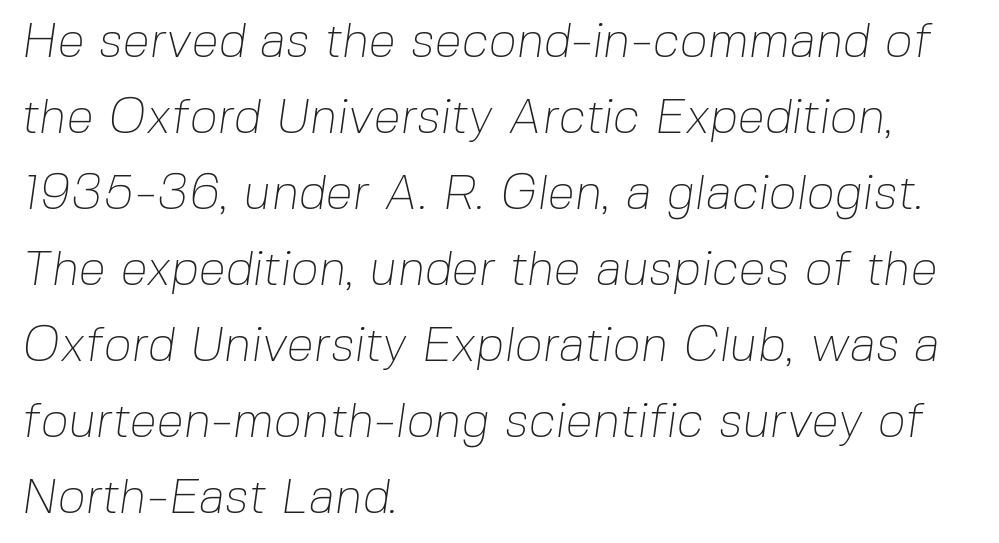
The image shows 49 px thin sans-serif type; set left-aligned, normal line spacing (1.55x), normal letter spacing, not underlined; low stroke contrast and a medium x-height.
